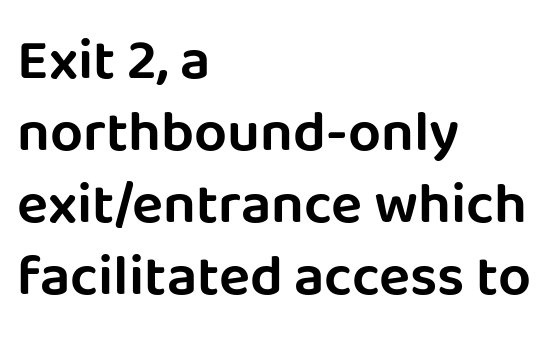
{"serif": "no", "italic": "no", "width": "normal", "stroke_contrast": "low", "x_height": "large", "monospaced": "no", "underline": "no", "align": "left", "line_spacing_ratio": 1.24, "letter_spacing": "normal", "letter_spacing_em": 0.0, "glyph_px": 58}
